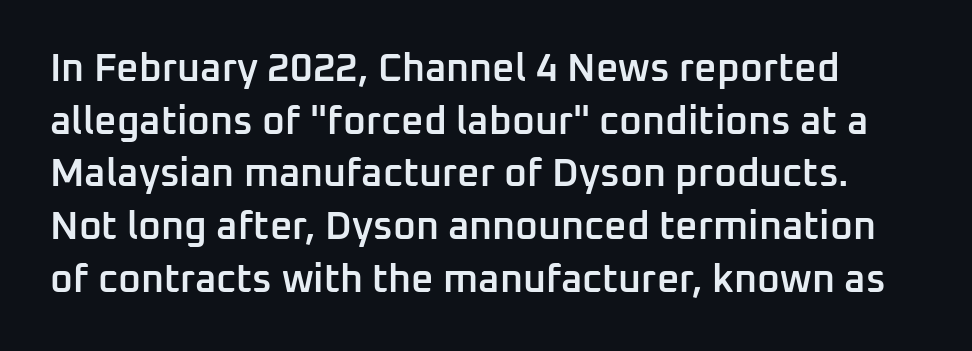
{"serif": "no", "italic": "no", "bold": "semi", "weight": "semibold", "width": "normal", "stroke_contrast": "low", "x_height": "medium", "monospaced": "no", "underline": "no", "line_spacing": "normal", "line_spacing_ratio": 1.35, "letter_spacing": "normal", "letter_spacing_em": 0.0, "glyph_px": 39}
